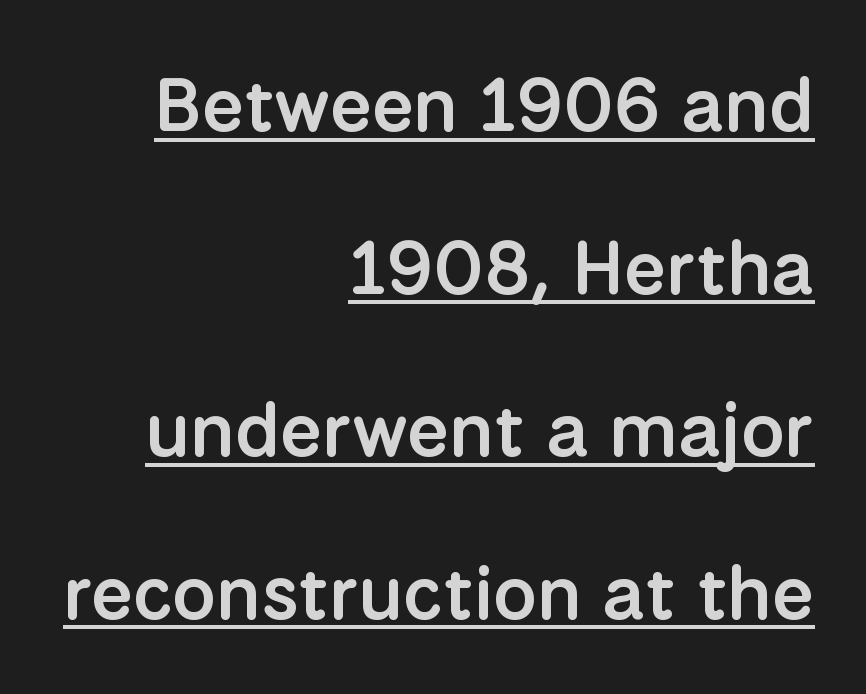
Q: Is the text bold? A: Semi-bold.
Q: Is the text italic (slanted)? A: No, it is upright.
Q: Is the typeface a serif or a sans-serif typeface? A: Sans-serif.
Q: Is the text underlined? A: Yes.
Q: How is the paragraph aligned? A: Right-aligned.
Q: Is the spacing between letters normal or unusually wide? A: Normal.
Q: Is the spacing between lines tight, normal or loose? A: Loose.
Q: Width (condensed, normal, or wide)? A: Normal.
Q: Stroke contrast? A: Low.
Q: x-height? A: Medium.
Q: Monospaced? A: No.
